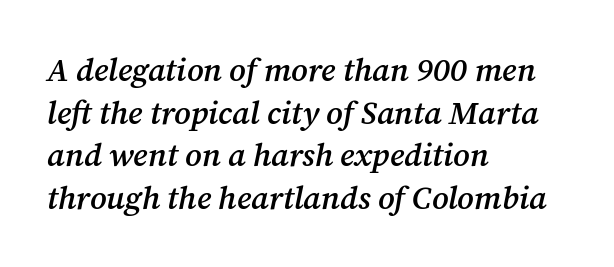
Q: Is the text bold? A: Semi-bold.
Q: Is the text italic (slanted)? A: Yes, it leans right by about 12 degrees.
Q: Is the typeface a serif or a sans-serif typeface? A: Serif.
Q: Is the text underlined? A: No.
Q: How is the paragraph aligned? A: Left-aligned.
Q: Is the spacing between letters normal or unusually wide? A: Normal.
Q: Is the spacing between lines tight, normal or loose? A: Normal.
Q: Width (condensed, normal, or wide)? A: Normal.
Q: Stroke contrast? A: Medium.
Q: x-height? A: Medium.
Q: Monospaced? A: No.
